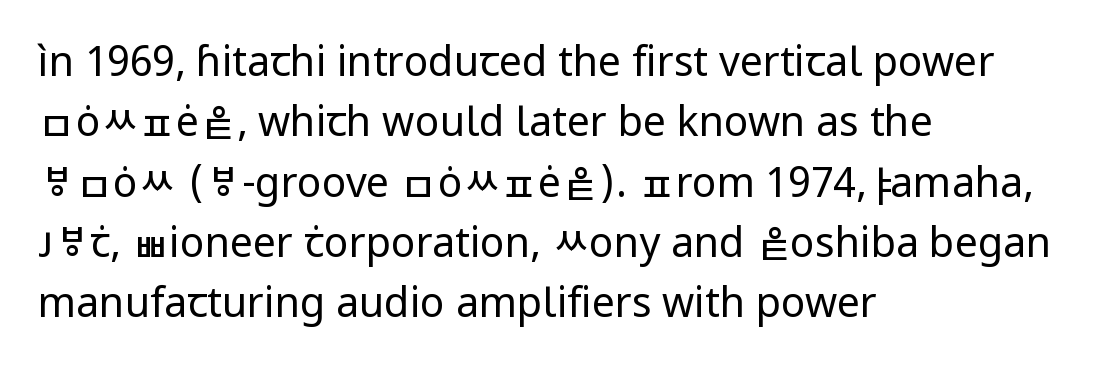
The image shows 41 px regular-weight sans-serif type, upright; set left-aligned, normal line spacing (1.47x), normal letter spacing, not underlined; low stroke contrast and a medium x-height.
